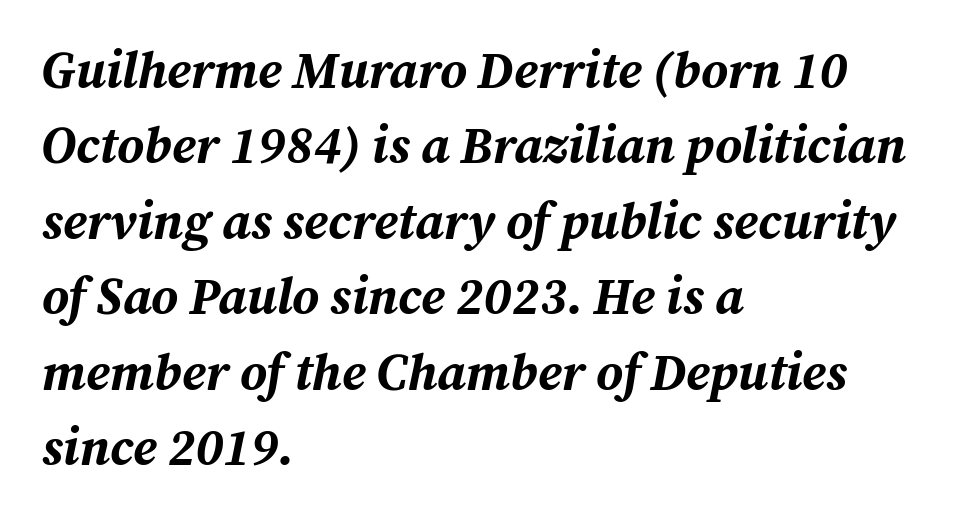
{"italic": "yes", "lean": "right", "slant_degrees": 12, "bold": "yes", "weight": "bold", "width": "normal", "stroke_contrast": "medium", "x_height": "medium", "monospaced": "no", "underline": "no", "align": "left", "line_spacing": "normal", "line_spacing_ratio": 1.48, "letter_spacing": "normal", "letter_spacing_em": 0.0, "glyph_px": 51}
